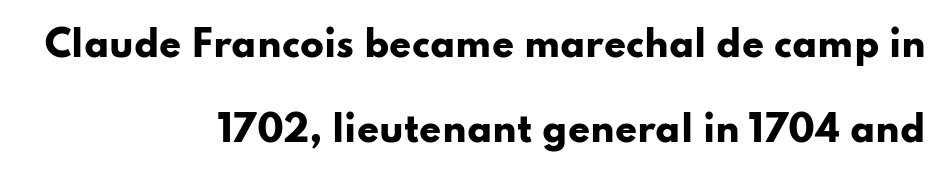
If you drew a ruler down the right edge, every line would touch it. Weight: bold. The passage shown has conventional tracking throughout. These lines are rendered in a variable-pitch font. Airy leading. Posture: upright roman.
